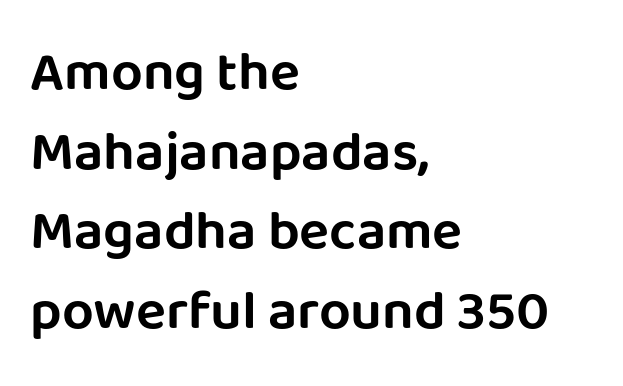
{"serif": "no", "italic": "no", "width": "normal", "stroke_contrast": "low", "x_height": "large", "monospaced": "no", "underline": "no", "align": "left", "line_spacing": "normal", "line_spacing_ratio": 1.42, "letter_spacing": "normal", "letter_spacing_em": 0.0, "glyph_px": 56}
